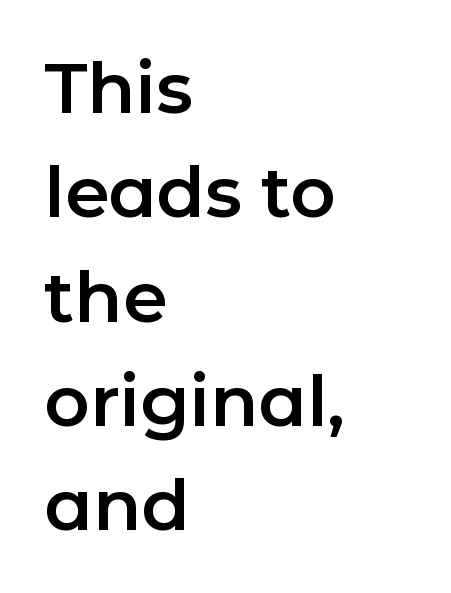
{"serif": "no", "italic": "no", "width": "normal", "stroke_contrast": "low", "x_height": "medium", "monospaced": "no", "underline": "no", "align": "left", "line_spacing": "normal", "line_spacing_ratio": 1.47, "letter_spacing": "normal", "letter_spacing_em": 0.0, "glyph_px": 71}
